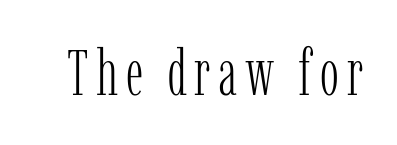
{"serif": "yes", "italic": "no", "bold": "no", "weight": "light", "width": "condensed", "stroke_contrast": "low", "x_height": "medium", "monospaced": "no", "underline": "no", "glyph_px": 64}
